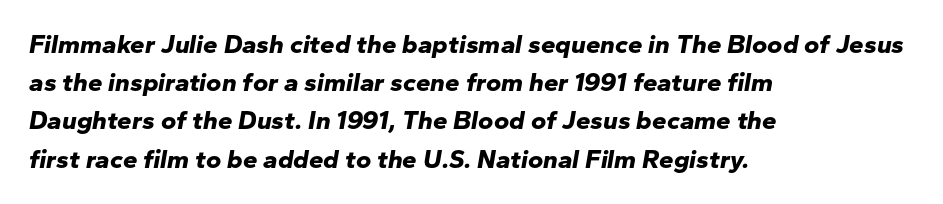
The image shows 26 px bold type, italic (leaning right); set left-aligned, normal line spacing (1.47x), normal letter spacing, not underlined.
